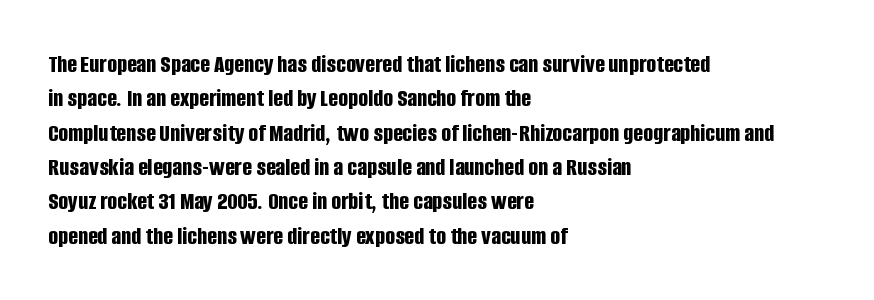
The image shows 26 px bold type, upright; set left-aligned, normal line spacing (1.32x), normal letter spacing, not underlined.
